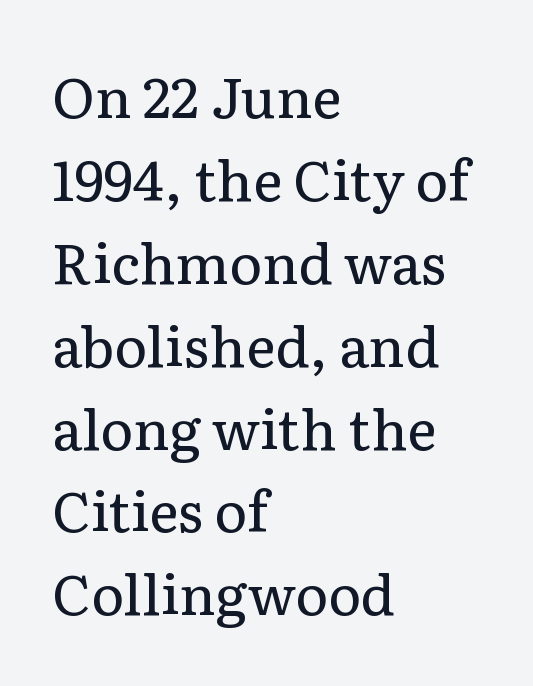
Q: Is the text bold? A: No.
Q: Is the text italic (slanted)? A: No, it is upright.
Q: Is the typeface a serif or a sans-serif typeface? A: Serif.
Q: Is the text underlined? A: No.
Q: How is the paragraph aligned? A: Left-aligned.
Q: Is the spacing between letters normal or unusually wide? A: Normal.
Q: Is the spacing between lines tight, normal or loose? A: Normal.
Q: Width (condensed, normal, or wide)? A: Normal.
Q: Stroke contrast? A: Low.
Q: x-height? A: Medium.
Q: Monospaced? A: No.
